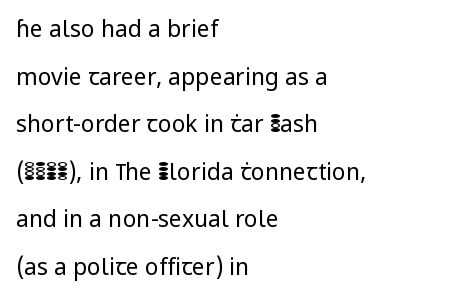
Q: Is the text bold? A: No.
Q: Is the text italic (slanted)? A: No, it is upright.
Q: Is the text underlined? A: No.
Q: How is the paragraph aligned? A: Left-aligned.
Q: Is the spacing between letters normal or unusually wide? A: Normal.
Q: Is the spacing between lines tight, normal or loose? A: Loose.
